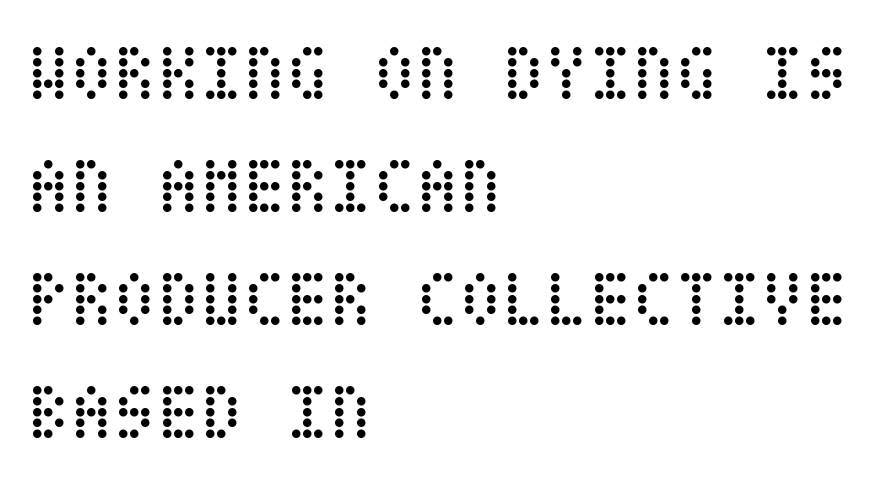
Q: Is the text bold? A: No.
Q: Is the text italic (slanted)? A: No, it is upright.
Q: Is the text underlined? A: No.
Q: How is the paragraph aligned? A: Left-aligned.
Q: Is the spacing between letters normal or unusually wide? A: Normal.
Q: Is the spacing between lines tight, normal or loose? A: Normal.
Q: Width (condensed, normal, or wide)? A: Condensed.
Q: Stroke contrast? A: Low.
Q: x-height? A: Large.
